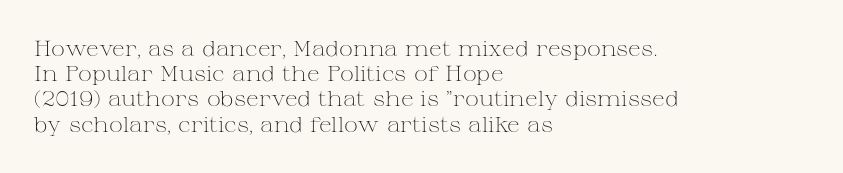
The image shows 21 px text type, upright; set left-aligned, line spacing 1.2x, normal letter spacing, not underlined.
